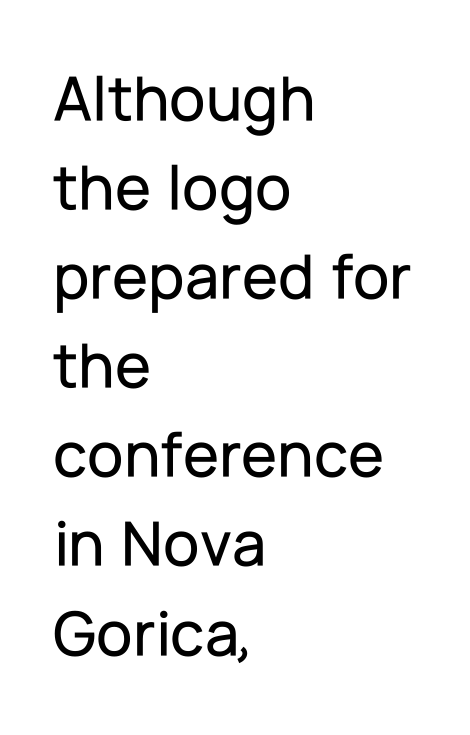
{"serif": "no", "italic": "no", "width": "normal", "stroke_contrast": "low", "x_height": "medium", "monospaced": "no", "underline": "no", "align": "left", "line_spacing": "normal", "line_spacing_ratio": 1.35, "letter_spacing": "normal", "letter_spacing_em": 0.0, "glyph_px": 66}
